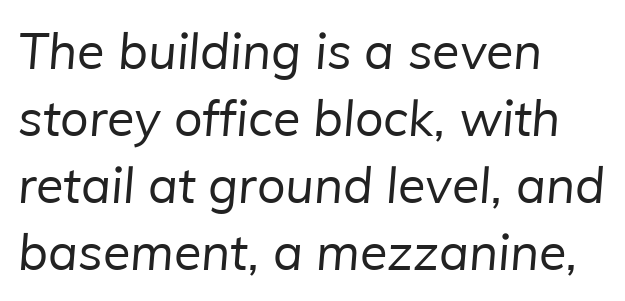
{"serif": "no", "bold": "no", "weight": "regular", "width": "normal", "stroke_contrast": "low", "x_height": "medium", "monospaced": "no", "underline": "no", "align": "left", "line_spacing": "normal", "line_spacing_ratio": 1.34, "letter_spacing": "normal", "letter_spacing_em": 0.0, "glyph_px": 50}
